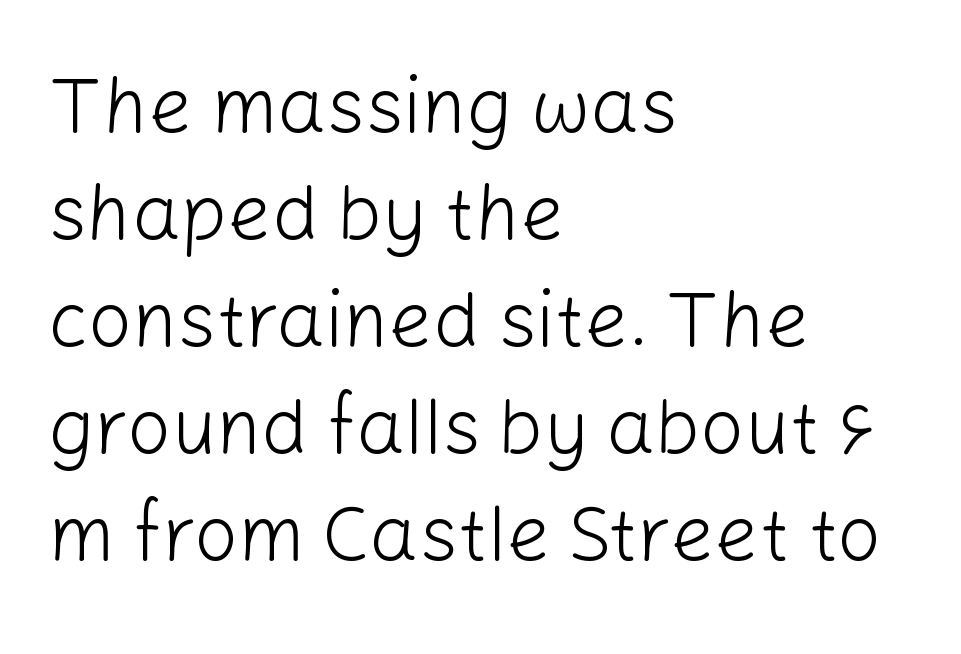
The image shows 77 px light sans-serif type, upright; set left-aligned, normal line spacing (1.39x), normal letter spacing, not underlined; low stroke contrast and a medium x-height.
